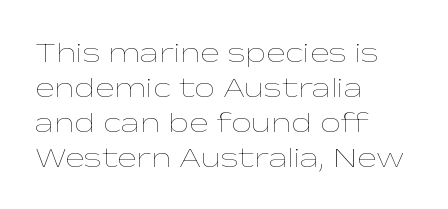
The image shows 29 px thin, wide type, upright; set left-aligned, line spacing 1.21x, normal letter spacing, not underlined; low stroke contrast and a medium x-height.
